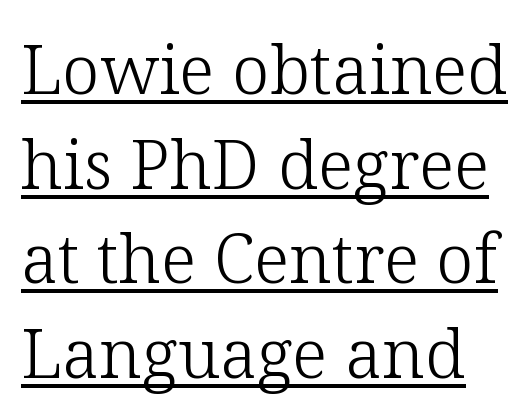
Q: Is the text bold? A: No.
Q: Is the text italic (slanted)? A: No, it is upright.
Q: Is the typeface a serif or a sans-serif typeface? A: Serif.
Q: Is the text underlined? A: Yes.
Q: Is the spacing between letters normal or unusually wide? A: Normal.
Q: Is the spacing between lines tight, normal or loose? A: Normal.
Q: Width (condensed, normal, or wide)? A: Normal.
Q: Stroke contrast? A: Low.
Q: x-height? A: Medium.
Q: Monospaced? A: No.
